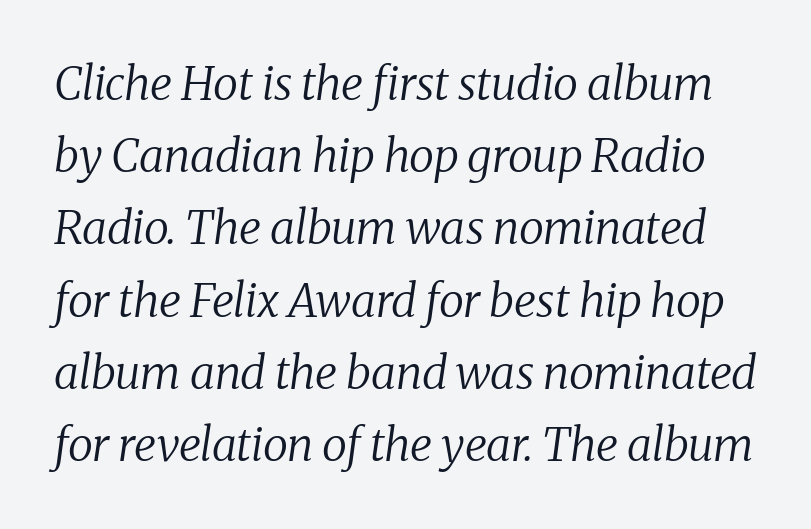
The image shows 46 px regular-weight serif type, italic (leaning right); set normal line spacing (1.57x), normal letter spacing, not underlined; medium stroke contrast and a medium x-height.
